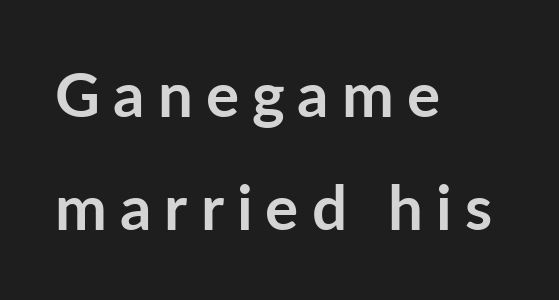
The image shows 62 px semibold sans-serif type, upright; set left-aligned, line spacing 1.83x, unusually wide letter spacing (+0.21 em), not underlined; low stroke contrast and a medium x-height.
